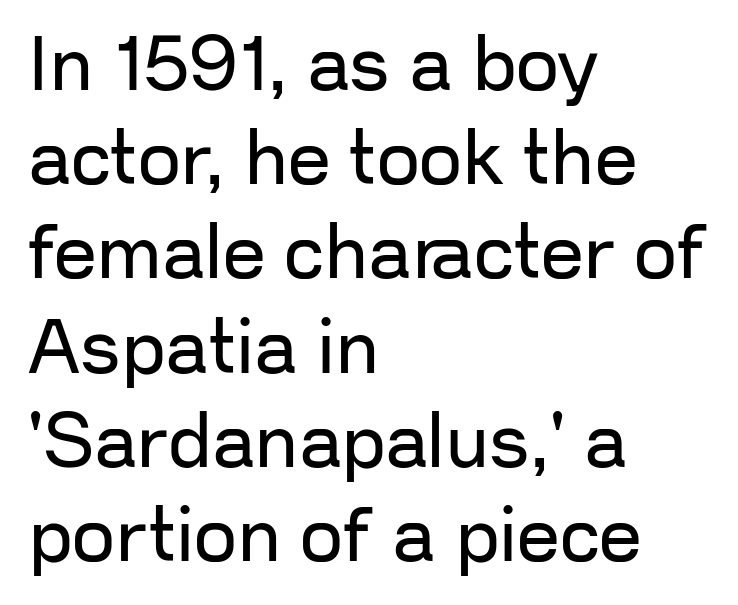
This sample has the flowing, uneven cadence of proportional lettering. You can tell it's not italic because the verticals are truly vertical. Each stroke keeps to a modest, everyday thickness or less. Students, note that the glyphs here touch the page at normal intervals. The rag falls on the right side of this text block. The glyphs in this specimen are sans serif.
